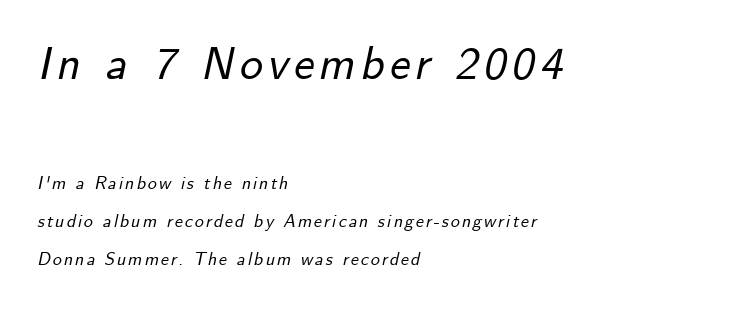
Airy leading. Slant detected: the letters are inclined. Two sizes are in play, and the larger belongs to the first block. Think of a printed novel: that variable character pitch is what you see here. All the whitespace from short lines collects on the right. Clear beneath every line of the passage.
